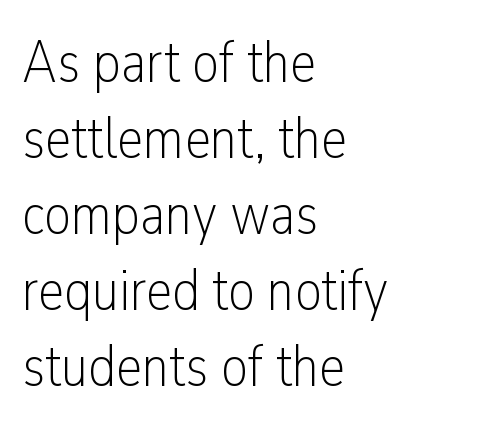
Q: Is the text bold? A: No.
Q: Is the text italic (slanted)? A: No, it is upright.
Q: Is the typeface a serif or a sans-serif typeface? A: Sans-serif.
Q: Is the text underlined? A: No.
Q: How is the paragraph aligned? A: Left-aligned.
Q: Is the spacing between letters normal or unusually wide? A: Normal.
Q: Is the spacing between lines tight, normal or loose? A: Normal.
Q: Width (condensed, normal, or wide)? A: Condensed.
Q: Stroke contrast? A: Low.
Q: x-height? A: Medium.
Q: Monospaced? A: No.
